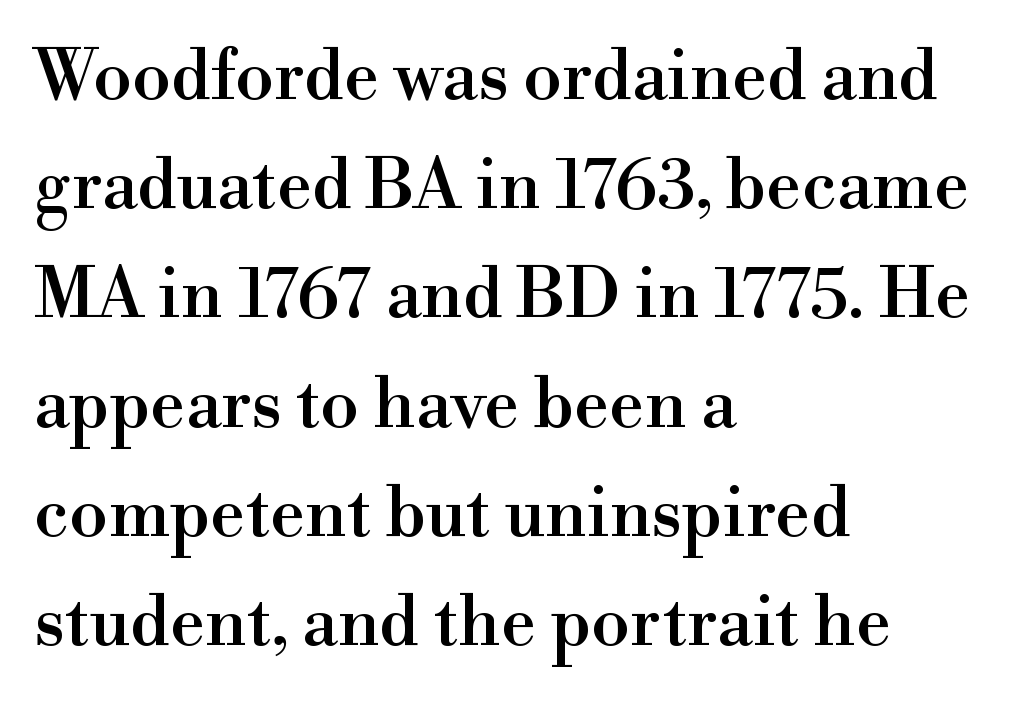
The image shows 70 px serif type, upright; set left-aligned, normal line spacing (1.56x), normal letter spacing, not underlined; a small x-height.
